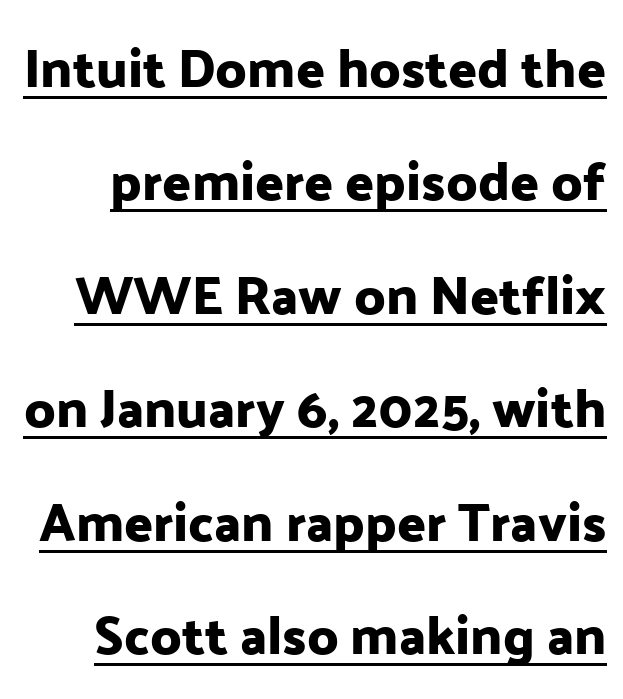
The image shows 53 px sans-serif type, upright; set loose line spacing (2.14x), normal letter spacing, underlined; low stroke contrast and a medium x-height.
